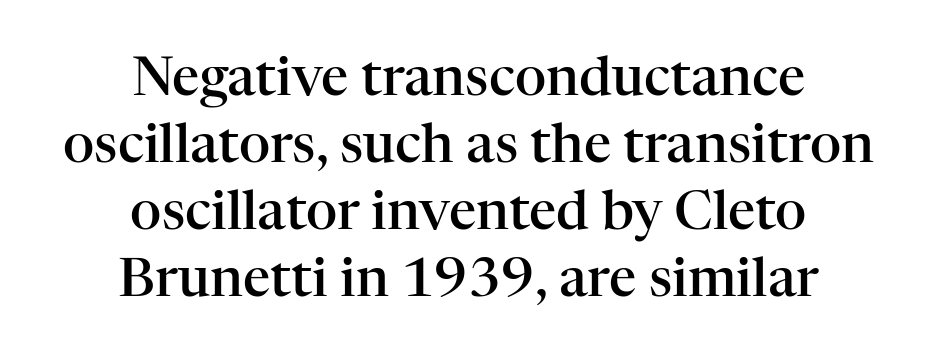
Honestly, the letter spacing is just normal — you wouldn't notice it. On the weight axis this lands at semibold, roughly 600. Proportional: the letters do not fall into vertical columns. Type without underlining.
